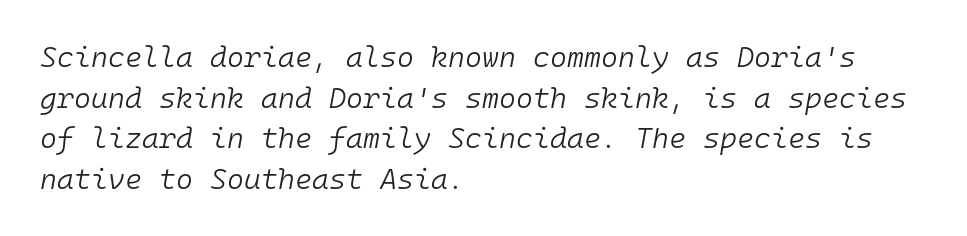
{"italic": "yes", "lean": "right", "slant_degrees": 10, "bold": "no", "weight": "light", "width": "normal", "stroke_contrast": "low", "x_height": "medium", "monospaced": "yes", "underline": "no", "align": "left", "line_spacing": "normal", "line_spacing_ratio": 1.4, "letter_spacing": "normal", "letter_spacing_em": 0.0, "glyph_px": 29}
